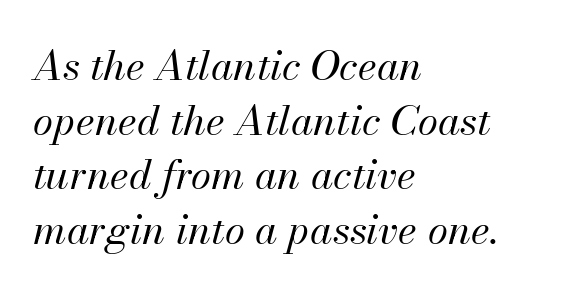
Q: Is the text bold? A: No.
Q: Is the text italic (slanted)? A: Yes, it leans right by about 13 degrees.
Q: Is the text underlined? A: No.
Q: How is the paragraph aligned? A: Left-aligned.
Q: Is the spacing between letters normal or unusually wide? A: Normal.
Q: Is the spacing between lines tight, normal or loose? A: Normal.
Q: Width (condensed, normal, or wide)? A: Normal.
Q: Stroke contrast? A: Medium.
Q: x-height? A: Small.
Q: Monospaced? A: No.
